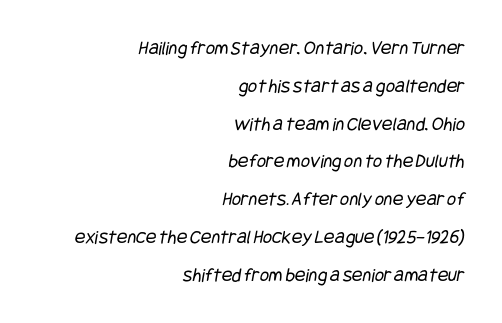
Q: Is the text bold? A: No.
Q: Is the text underlined? A: No.
Q: How is the paragraph aligned? A: Right-aligned.
Q: Is the spacing between letters normal or unusually wide? A: Normal.
